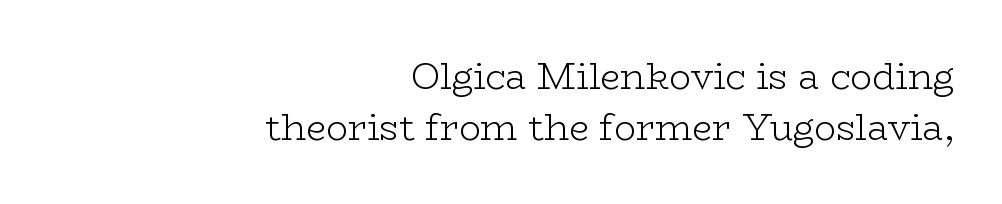
The image shows 36 px light, wide serif type, upright; set right-aligned, normal line spacing (1.41x), normal letter spacing, not underlined; low stroke contrast and a medium x-height.
